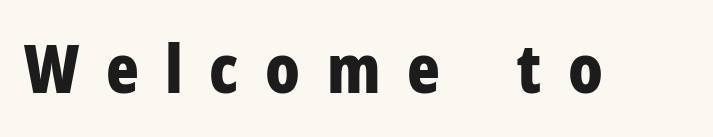
Q: Is the text bold? A: Yes.
Q: Is the text italic (slanted)? A: No, it is upright.
Q: Is the typeface a serif or a sans-serif typeface? A: Sans-serif.
Q: Is the text underlined? A: No.
Q: Is the spacing between letters normal or unusually wide? A: Unusually wide.
Q: Width (condensed, normal, or wide)? A: Condensed.
Q: Stroke contrast? A: Low.
Q: x-height? A: Medium.
Q: Monospaced? A: No.
